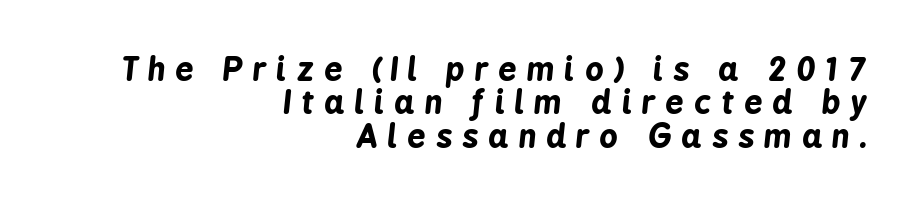
Q: Is the text bold? A: Yes.
Q: Is the text italic (slanted)? A: Yes, it leans right by about 6 degrees.
Q: Is the text underlined? A: No.
Q: How is the paragraph aligned? A: Right-aligned.
Q: Is the spacing between letters normal or unusually wide? A: Unusually wide.
Q: Is the spacing between lines tight, normal or loose? A: Tight.
Q: Width (condensed, normal, or wide)? A: Condensed.
Q: Stroke contrast? A: Low.
Q: x-height? A: Medium.
Q: Monospaced? A: No.
